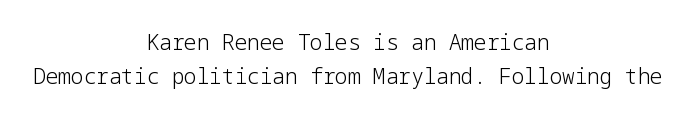
Q: Is the text bold? A: No.
Q: Is the text italic (slanted)? A: No, it is upright.
Q: Is the text underlined? A: No.
Q: How is the paragraph aligned? A: Centered.
Q: Is the spacing between letters normal or unusually wide? A: Normal.
Q: Is the spacing between lines tight, normal or loose? A: Normal.
